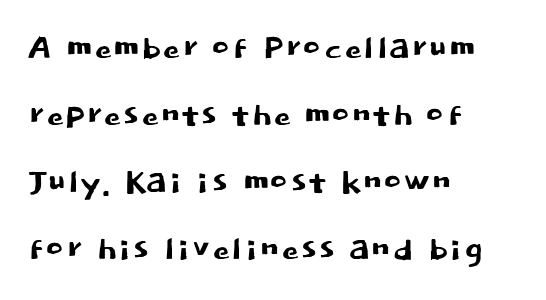
Q: Is the text italic (slanted)? A: No, it is upright.
Q: Is the typeface a serif or a sans-serif typeface? A: Sans-serif.
Q: Is the text underlined? A: No.
Q: How is the paragraph aligned? A: Left-aligned.
Q: Is the spacing between letters normal or unusually wide? A: Normal.
Q: Is the spacing between lines tight, normal or loose? A: Normal.
Q: Width (condensed, normal, or wide)? A: Normal.
Q: Stroke contrast? A: Low.
Q: x-height? A: Large.
Q: Monospaced? A: No.
